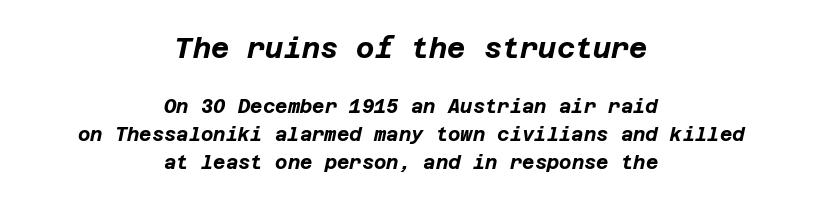
Beneath every word, the page is bare. How heavy is the stroke? Heavy — this is a bold. The first block has been scaled up relative to the second. Notice how the passage keeps no hard edge, just a central spine. Vertical spacing — default.
